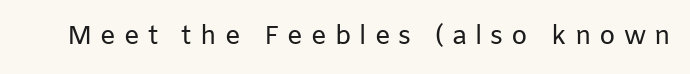
Bare-footed words on every line. Each word looks stretched out because of the extra space between its letters. It's the straight-up-and-down kind of type. Counters stay open thanks to moderate or lighter strokes.
